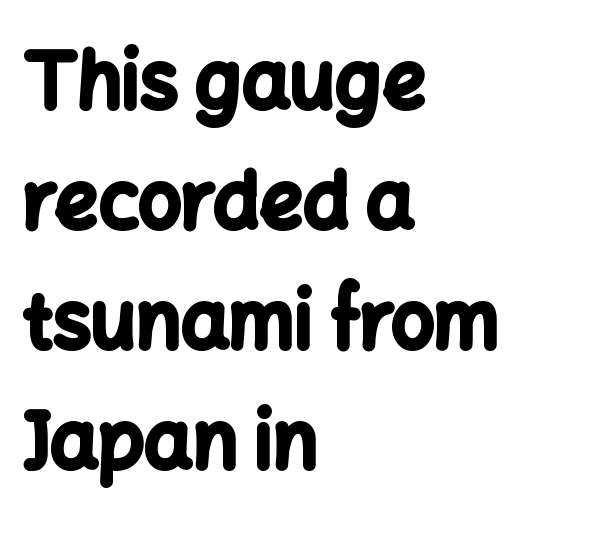
The image shows 76 px bold sans-serif type, upright; set left-aligned, normal line spacing (1.58x), normal letter spacing, not underlined; low stroke contrast and a medium x-height.
